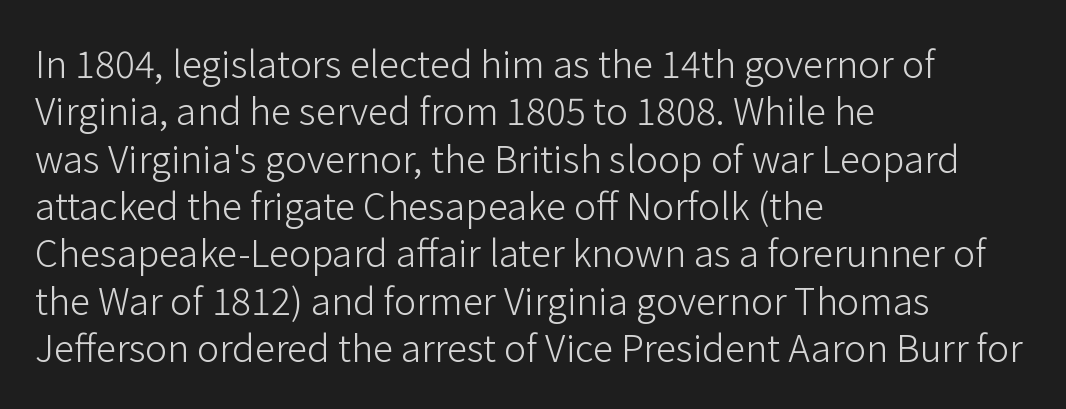
Q: Is the text bold? A: No.
Q: Is the text italic (slanted)? A: No, it is upright.
Q: Is the typeface a serif or a sans-serif typeface? A: Sans-serif.
Q: Is the text underlined? A: No.
Q: How is the paragraph aligned? A: Left-aligned.
Q: Is the spacing between letters normal or unusually wide? A: Normal.
Q: Is the spacing between lines tight, normal or loose? A: Normal.
Q: Width (condensed, normal, or wide)? A: Normal.
Q: Stroke contrast? A: Low.
Q: x-height? A: Medium.
Q: Monospaced? A: No.
